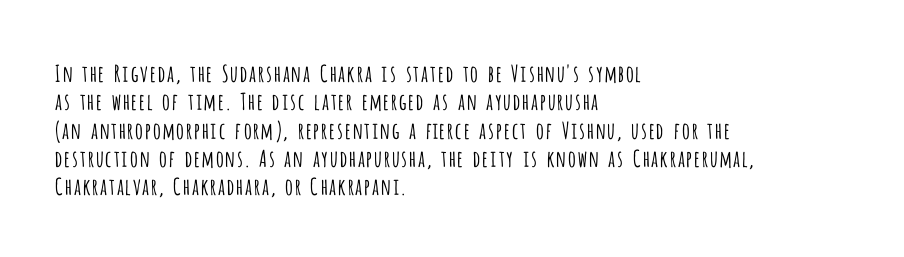
The image shows 23 px text type, upright; set left-aligned, line spacing 1.23x, normal letter spacing, not underlined.
